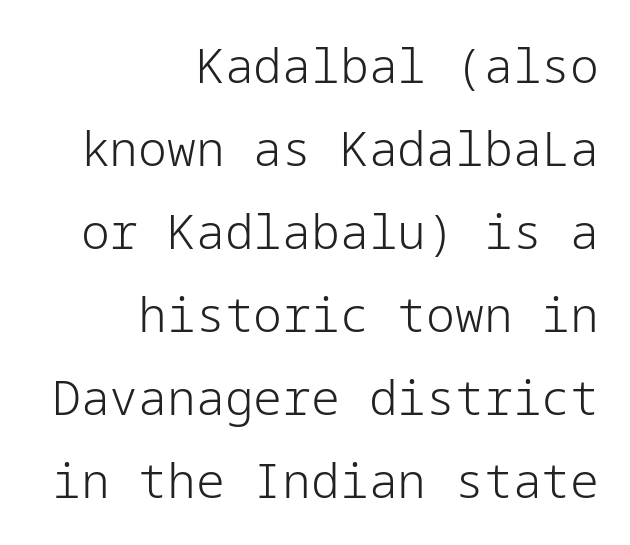
The image shows 48 px light sans-serif type, upright; set right-aligned, line spacing 1.73x, normal letter spacing, not underlined; low stroke contrast and a medium x-height.
